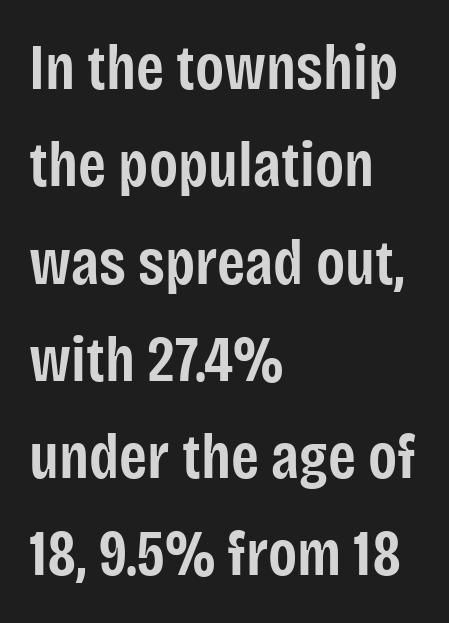
Q: Is the text bold? A: Semi-bold.
Q: Is the text italic (slanted)? A: No, it is upright.
Q: Is the typeface a serif or a sans-serif typeface? A: Sans-serif.
Q: Is the text underlined? A: No.
Q: How is the paragraph aligned? A: Left-aligned.
Q: Is the spacing between letters normal or unusually wide? A: Normal.
Q: Is the spacing between lines tight, normal or loose? A: Normal.
Q: Width (condensed, normal, or wide)? A: Condensed.
Q: Stroke contrast? A: Low.
Q: x-height? A: Large.
Q: Monospaced? A: No.
